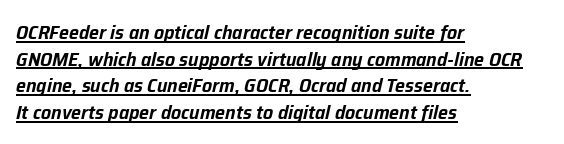
Q: Is the text italic (slanted)? A: Yes, it leans right by about 12 degrees.
Q: Is the text underlined? A: Yes.
Q: How is the paragraph aligned? A: Left-aligned.
Q: Is the spacing between letters normal or unusually wide? A: Normal.
Q: Is the spacing between lines tight, normal or loose? A: Normal.
